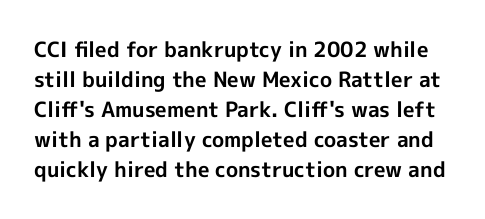
Q: Is the text bold? A: Yes.
Q: Is the text italic (slanted)? A: No, it is upright.
Q: Is the text underlined? A: No.
Q: Is the spacing between letters normal or unusually wide? A: Normal.
Q: Is the spacing between lines tight, normal or loose? A: Normal.
